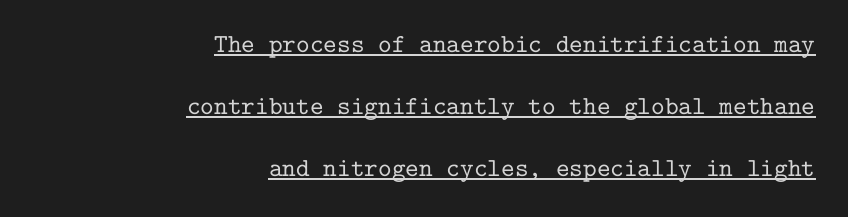
Q: Is the text italic (slanted)? A: No, it is upright.
Q: Is the text underlined? A: Yes.
Q: How is the paragraph aligned? A: Right-aligned.
Q: Is the spacing between letters normal or unusually wide? A: Normal.
Q: Is the spacing between lines tight, normal or loose? A: Loose.
